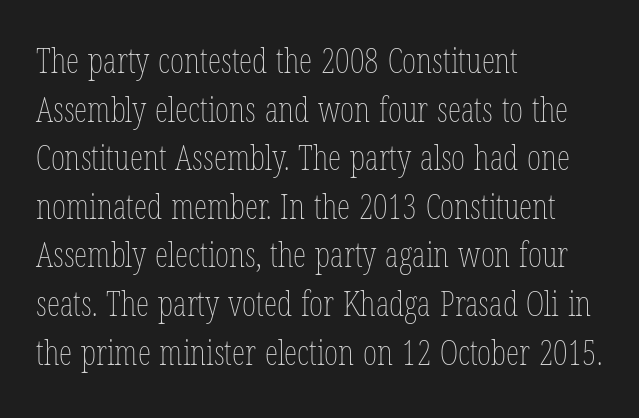
{"italic": "no", "bold": "no", "weight": "thin", "width": "condensed", "stroke_contrast": "low", "x_height": "medium", "monospaced": "no", "underline": "no", "align": "left", "line_spacing": "normal", "line_spacing_ratio": 1.43, "letter_spacing": "normal", "letter_spacing_em": 0.0, "glyph_px": 34}
